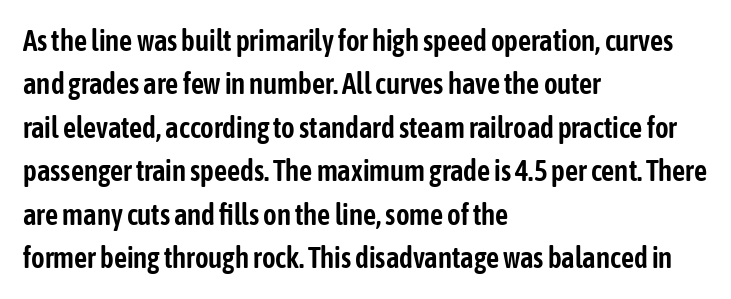
Varying glyph widths throughout — classic text-font behaviour. Regarding leading, the lines here are spaced in the standard way. Italic? Not at all — the glyphs are vertical. A typesetter would call this zero additional tracking. Is the block centered? No — it sits flush against the left margin.
